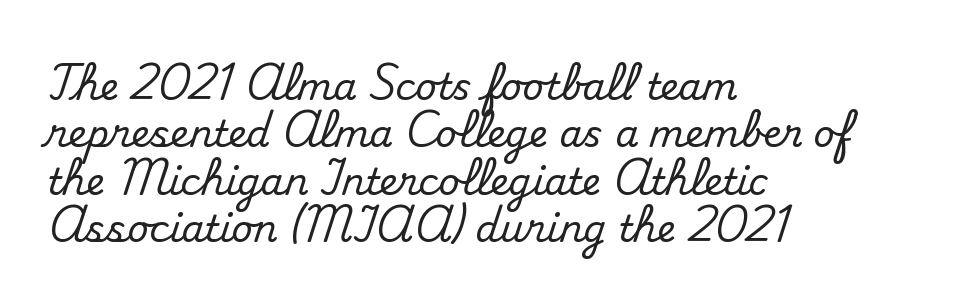
{"serif": "yes", "width": "normal", "stroke_contrast": "medium", "x_height": "small", "monospaced": "no", "underline": "no", "align": "left", "line_spacing": "normal", "line_spacing_ratio": 1.28, "letter_spacing": "normal", "letter_spacing_em": 0.0, "glyph_px": 37}
